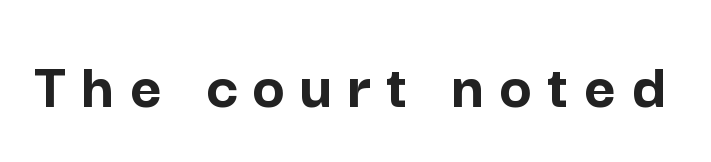
The image shows 68 px semibold sans-serif type, upright; set unusually wide letter spacing (+0.22 em), not underlined; low stroke contrast and a medium x-height.
